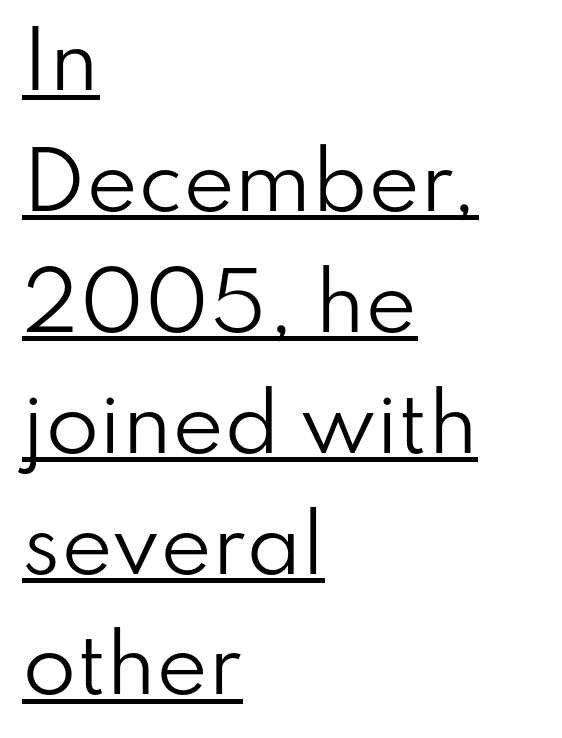
Q: Is the text bold? A: No.
Q: Is the text italic (slanted)? A: No, it is upright.
Q: Is the typeface a serif or a sans-serif typeface? A: Sans-serif.
Q: Is the text underlined? A: Yes.
Q: How is the paragraph aligned? A: Left-aligned.
Q: Is the spacing between letters normal or unusually wide? A: Normal.
Q: Is the spacing between lines tight, normal or loose? A: Normal.
Q: Width (condensed, normal, or wide)? A: Normal.
Q: Stroke contrast? A: Low.
Q: x-height? A: Small.
Q: Monospaced? A: No.
